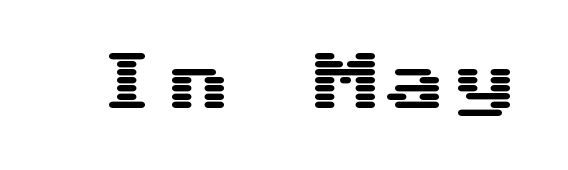
Q: Is the text italic (slanted)? A: No, it is upright.
Q: Is the typeface a serif or a sans-serif typeface? A: Sans-serif.
Q: Is the text underlined? A: No.
Q: Width (condensed, normal, or wide)? A: Wide.
Q: Stroke contrast? A: Medium.
Q: x-height? A: Medium.
